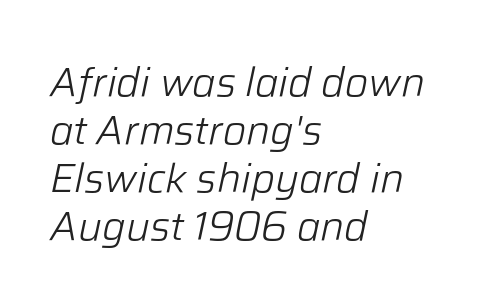
The image shows 40 px light type, italic (leaning right); set left-aligned, line spacing 1.2x, normal letter spacing, not underlined; low stroke contrast and a medium x-height.
